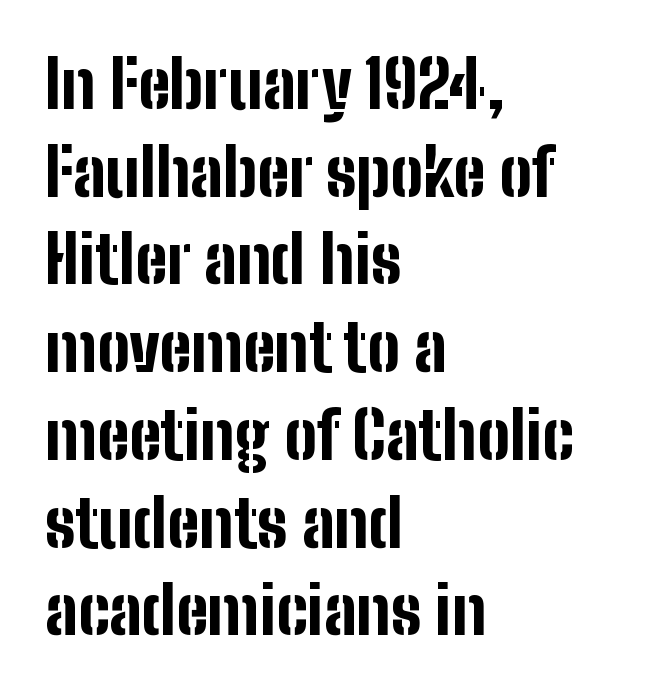
Q: Is the text bold? A: Yes.
Q: Is the text italic (slanted)? A: No, it is upright.
Q: Is the typeface a serif or a sans-serif typeface? A: Sans-serif.
Q: Is the text underlined? A: No.
Q: How is the paragraph aligned? A: Left-aligned.
Q: Is the spacing between letters normal or unusually wide? A: Normal.
Q: Is the spacing between lines tight, normal or loose? A: Normal.
Q: Width (condensed, normal, or wide)? A: Condensed.
Q: Stroke contrast? A: Low.
Q: x-height? A: Medium.
Q: Monospaced? A: No.
